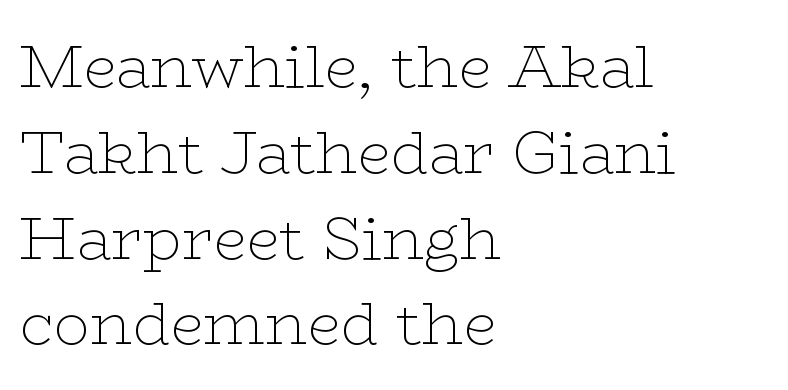
Q: Is the text bold? A: No.
Q: Is the text italic (slanted)? A: No, it is upright.
Q: Is the typeface a serif or a sans-serif typeface? A: Serif.
Q: Is the text underlined? A: No.
Q: How is the paragraph aligned? A: Left-aligned.
Q: Is the spacing between letters normal or unusually wide? A: Normal.
Q: Is the spacing between lines tight, normal or loose? A: Normal.
Q: Width (condensed, normal, or wide)? A: Wide.
Q: Stroke contrast? A: Low.
Q: x-height? A: Medium.
Q: Monospaced? A: No.
